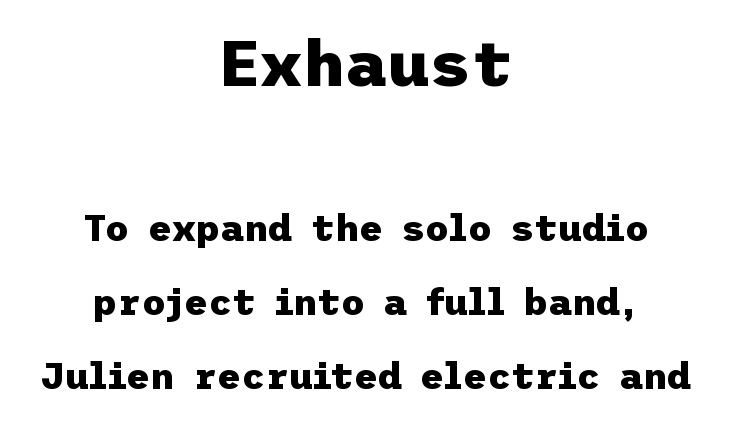
{"serif": "no", "italic": "no", "bold": "yes", "weight": "heavy", "width": "normal", "stroke_contrast": "low", "x_height": "medium", "underline": "no", "align": "center", "line_spacing": "loose", "line_spacing_ratio": 1.99, "letter_spacing": "normal", "letter_spacing_em": 0.0, "larger_block": "first", "size_ratio": 1.76, "glyph_px": 65}
